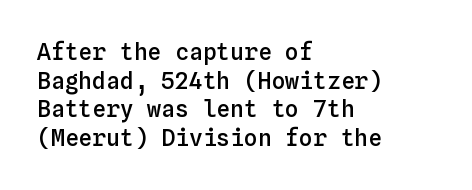
The image shows 23 px text type, upright; set left-aligned, normal line spacing (1.25x), normal letter spacing, not underlined.
